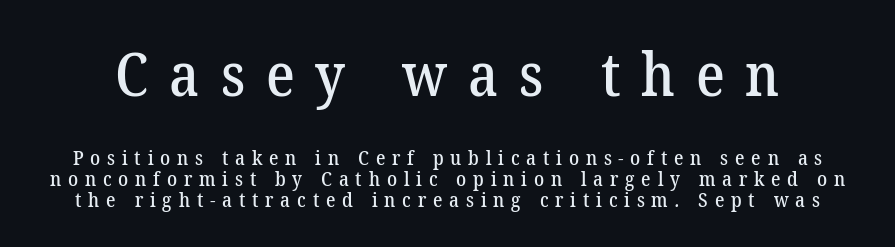
Reading top to bottom, the characters get smaller at the block break. Loose tracking; the words dissolve into strings of separated letters. The face used here is seriffed, in the tradition of book romans. Do the characters align in a grid? No, the font is proportional.
